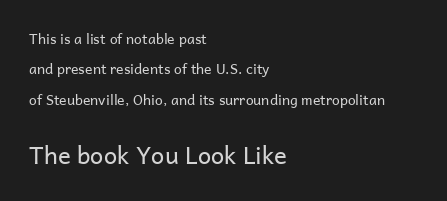
Q: Is the text bold? A: No.
Q: Is the text italic (slanted)? A: No, it is upright.
Q: Is the text underlined? A: No.
Q: How is the paragraph aligned? A: Left-aligned.
Q: Is the spacing between letters normal or unusually wide? A: Normal.
Q: Is the spacing between lines tight, normal or loose? A: Loose.
Q: Which block of text is set in a larger size, the first (top) or the second (bottom)? A: The second (bottom) one.
